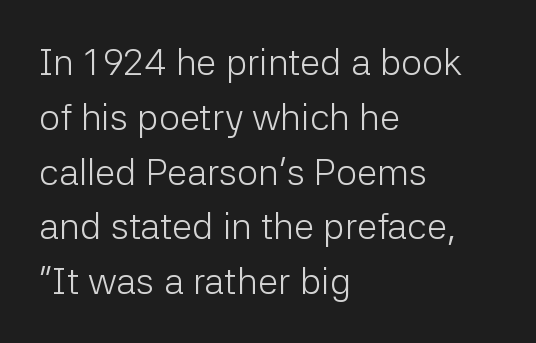
The image shows 37 px light sans-serif type, upright; set left-aligned, normal line spacing (1.48x), normal letter spacing, not underlined; low stroke contrast and a medium x-height.
